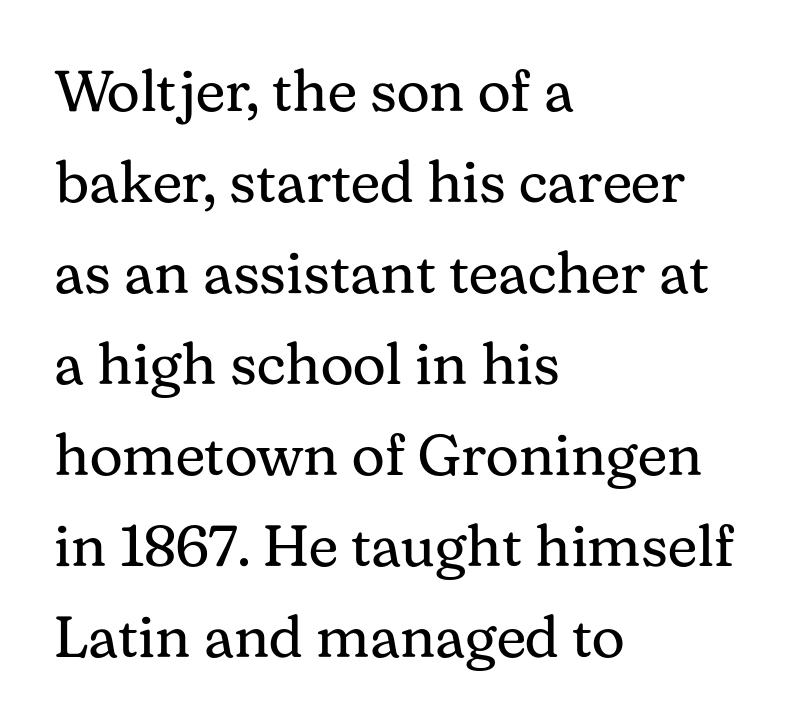
The letters advance in unequal steps, a hallmark of proportional type. Does the leading feel generous? No, just average. Left-aligned paragraph, ragged on the right. Observe the ordinary spacing: letters are neighbours, not strangers. Nobody drew a line under any word here.
